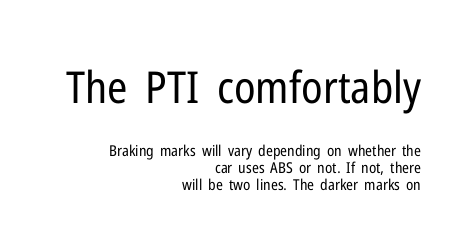
Q: Is the text bold? A: No.
Q: Is the text italic (slanted)? A: No, it is upright.
Q: Is the typeface a serif or a sans-serif typeface? A: Sans-serif.
Q: Is the text underlined? A: No.
Q: How is the paragraph aligned? A: Right-aligned.
Q: Is the spacing between letters normal or unusually wide? A: Normal.
Q: Is the spacing between lines tight, normal or loose? A: Tight.
Q: Which block of text is set in a larger size, the first (top) or the second (bottom)? A: The first (top) one.
Q: Width (condensed, normal, or wide)? A: Condensed.
Q: Stroke contrast? A: Low.
Q: x-height? A: Medium.
Q: Monospaced? A: No.
